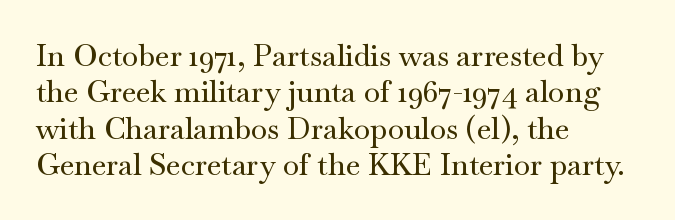
{"serif": "yes", "italic": "no", "width": "wide", "stroke_contrast": "medium", "x_height": "small", "monospaced": "no", "underline": "no", "align": "left", "line_spacing_ratio": 1.21, "letter_spacing": "normal", "letter_spacing_em": 0.0, "glyph_px": 30}
